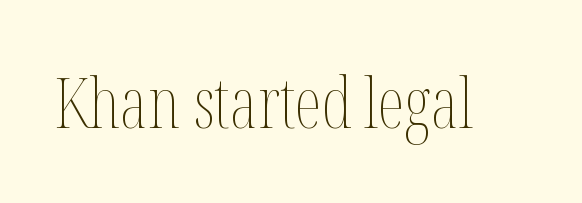
{"italic": "no", "bold": "no", "weight": "thin", "width": "condensed", "stroke_contrast": "medium", "x_height": "medium", "monospaced": "no", "underline": "no", "letter_spacing": "normal", "letter_spacing_em": 0.0, "glyph_px": 69}
